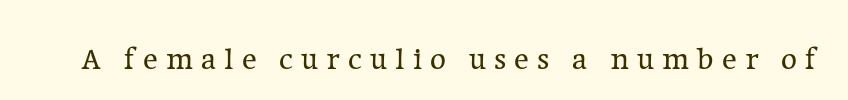
Q: Is the text bold? A: No.
Q: Is the text italic (slanted)? A: No, it is upright.
Q: Is the typeface a serif or a sans-serif typeface? A: Serif.
Q: Is the text underlined? A: No.
Q: Is the spacing between letters normal or unusually wide? A: Unusually wide.
Q: Width (condensed, normal, or wide)? A: Normal.
Q: Stroke contrast? A: Low.
Q: x-height? A: Medium.
Q: Monospaced? A: No.
